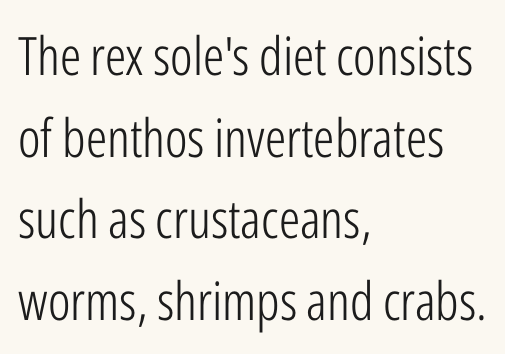
Character widths vary here, with narrow letters taking less room than wide ones. Stroke thickness stays within the range of a standard reading face or lighter. Ordinary non-slanted type is in use. The paragraph shown leans on its left margin. Compared with typical body copy, the letter spacing here is the same. How would I describe the line gaps? Plain and ordinary.
